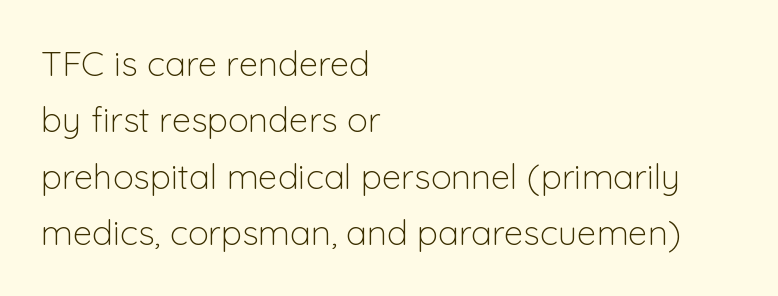
The image shows 35 px light sans-serif type, upright; set left-aligned, normal line spacing (1.61x), normal letter spacing, not underlined; low stroke contrast and a medium x-height.
